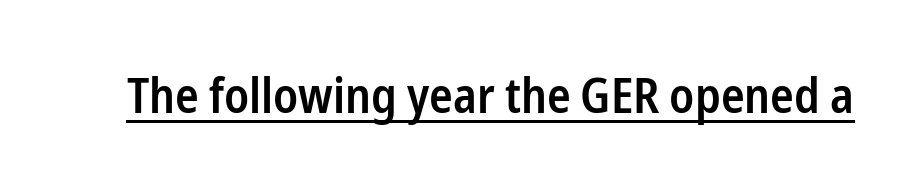
{"serif": "no", "italic": "no", "bold": "semi", "weight": "semibold", "width": "condensed", "stroke_contrast": "low", "x_height": "medium", "monospaced": "no", "underline": "yes", "letter_spacing": "normal", "letter_spacing_em": 0.0, "glyph_px": 49}
